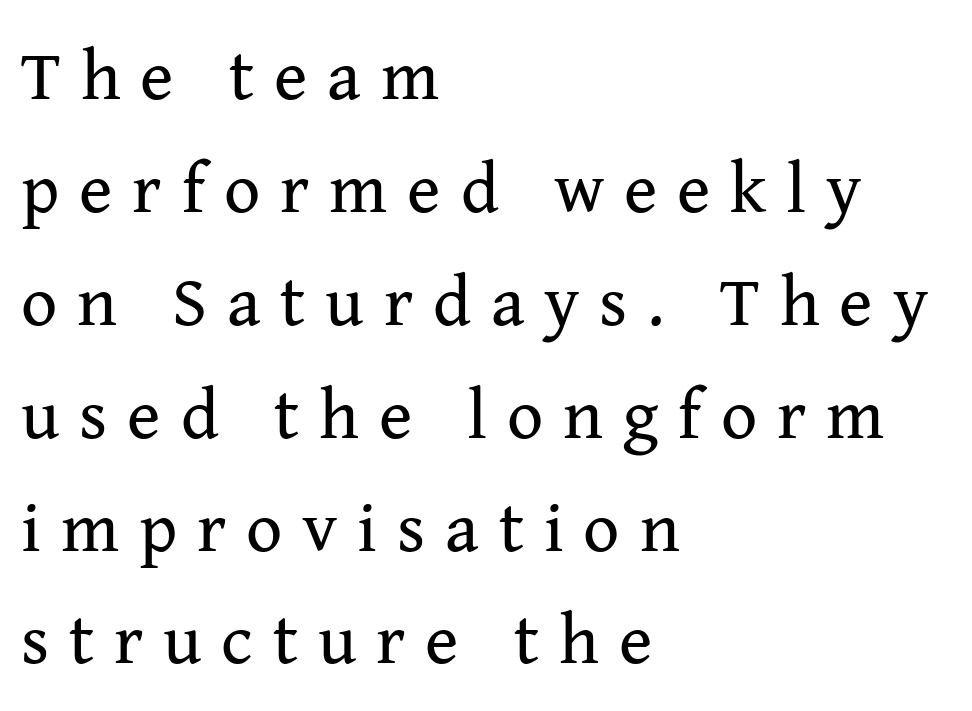
Words float on clear page, feet unadorned. Designer's note — italics off, roman on. The rendering anchors every line to the left-hand side. Line spacing here is normal. The font is comparable to plain body text, perhaps lighter.
